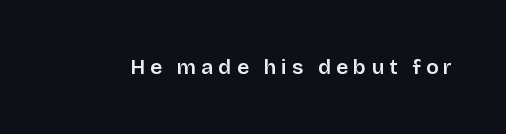
Q: Is the text italic (slanted)? A: No, it is upright.
Q: Is the text underlined? A: No.
Q: Is the spacing between letters normal or unusually wide? A: Unusually wide.
